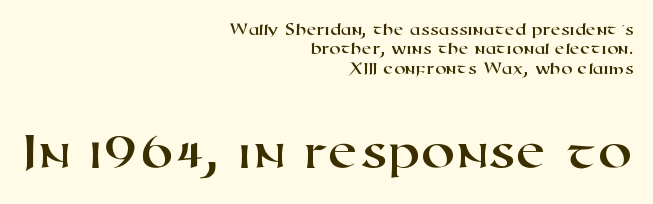
{"serif": "no", "width": "wide", "stroke_contrast": "high", "x_height": "medium", "monospaced": "no", "underline": "no", "align": "right", "line_spacing": "tight", "line_spacing_ratio": 1.07, "letter_spacing": "normal", "letter_spacing_em": 0.0, "larger_block": "second", "size_ratio": 3.06, "glyph_px": 55}
